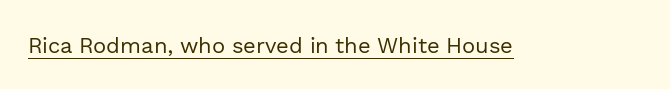
Q: Is the text bold? A: No.
Q: Is the text italic (slanted)? A: No, it is upright.
Q: Is the text underlined? A: Yes.
Q: Is the spacing between letters normal or unusually wide? A: Normal.
